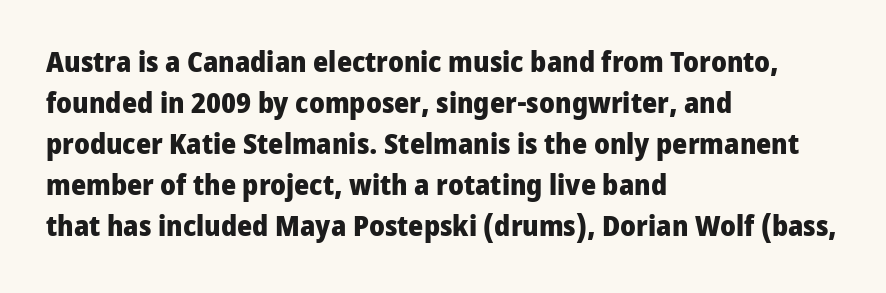
Each letter keeps its own natural width here, so spacing adapts to shape. Bare-footed words on every line. The rendering keeps characters at their native spacing. Is the block centered? No — it sits flush against the left margin.
